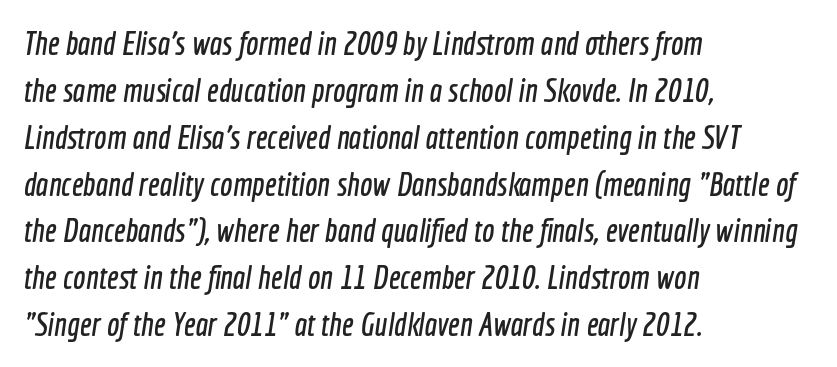
{"serif": "no", "width": "condensed", "x_height": "medium", "monospaced": "no", "underline": "no", "align": "left", "line_spacing": "normal", "line_spacing_ratio": 1.42, "letter_spacing": "normal", "letter_spacing_em": 0.0, "glyph_px": 33}
